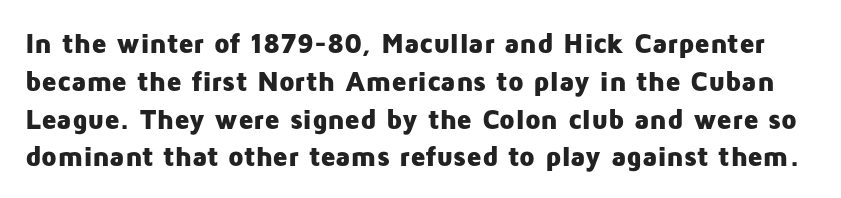
{"serif": "no", "italic": "no", "bold": "yes", "weight": "heavy", "width": "normal", "stroke_contrast": "low", "x_height": "medium", "monospaced": "no", "underline": "no", "line_spacing": "normal", "line_spacing_ratio": 1.35, "letter_spacing": "normal", "letter_spacing_em": 0.0, "glyph_px": 28}
